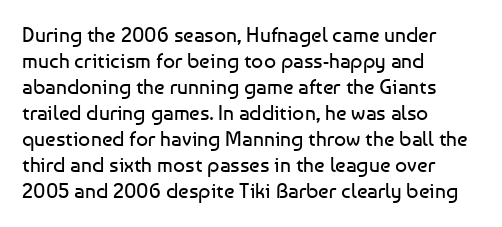
Q: Is the text bold? A: No.
Q: Is the text italic (slanted)? A: No, it is upright.
Q: Is the text underlined? A: No.
Q: How is the paragraph aligned? A: Left-aligned.
Q: Is the spacing between letters normal or unusually wide? A: Normal.
